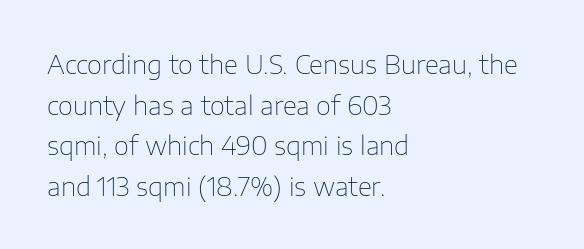
{"italic": "no", "bold": "no", "underline": "no", "align": "left", "line_spacing": "normal", "line_spacing_ratio": 1.56, "letter_spacing": "normal", "letter_spacing_em": 0.0, "glyph_px": 26}
